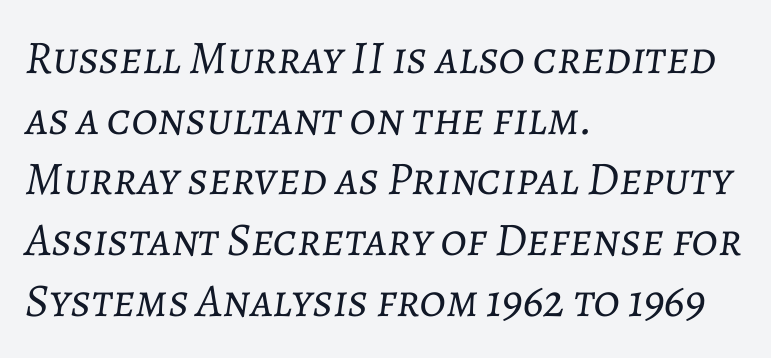
The image shows 47 px light type, italic (leaning right); set left-aligned, normal line spacing (1.29x), normal letter spacing, not underlined; low stroke contrast and a medium x-height.
